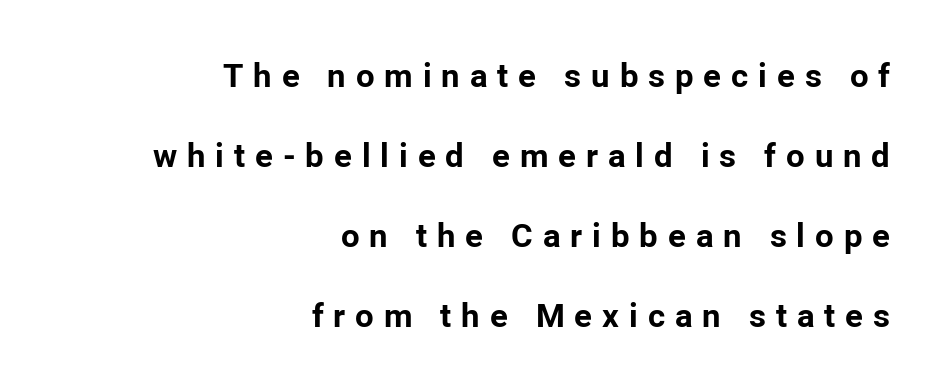
{"serif": "no", "italic": "no", "bold": "yes", "weight": "bold", "width": "normal", "stroke_contrast": "low", "x_height": "medium", "monospaced": "no", "underline": "no", "align": "right", "line_spacing": "loose", "line_spacing_ratio": 2.42, "letter_spacing": "wide", "letter_spacing_em": 0.3, "glyph_px": 33}
